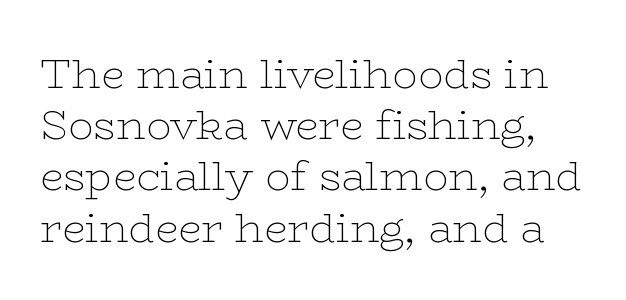
{"serif": "yes", "italic": "no", "bold": "no", "weight": "thin", "width": "wide", "stroke_contrast": "low", "x_height": "medium", "monospaced": "no", "underline": "no", "line_spacing_ratio": 1.22, "letter_spacing": "normal", "letter_spacing_em": 0.0, "glyph_px": 42}
